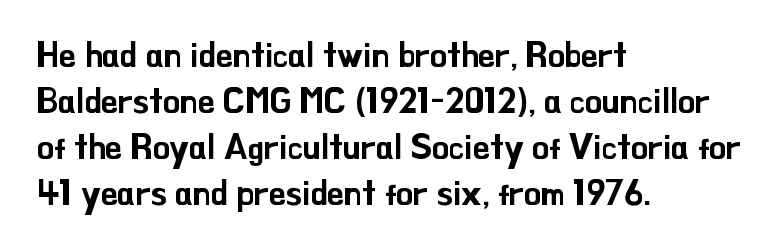
The designer left line spacing at the default. The gaps between neighbouring characters are ordinary and unremarkable. The font family rendered here belongs to the sans-serif group. Line starts are locked; line ends wander.
